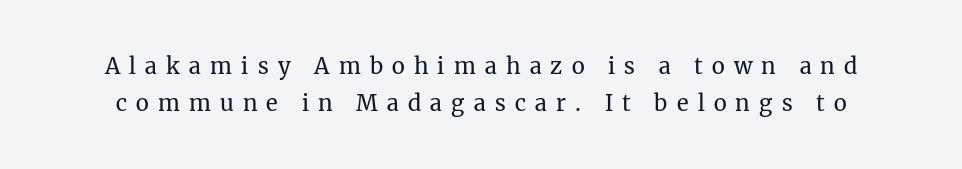
{"italic": "no", "bold": "no", "underline": "no", "line_spacing": "normal", "line_spacing_ratio": 1.68, "letter_spacing": "wide", "letter_spacing_em": 0.42, "glyph_px": 22}
